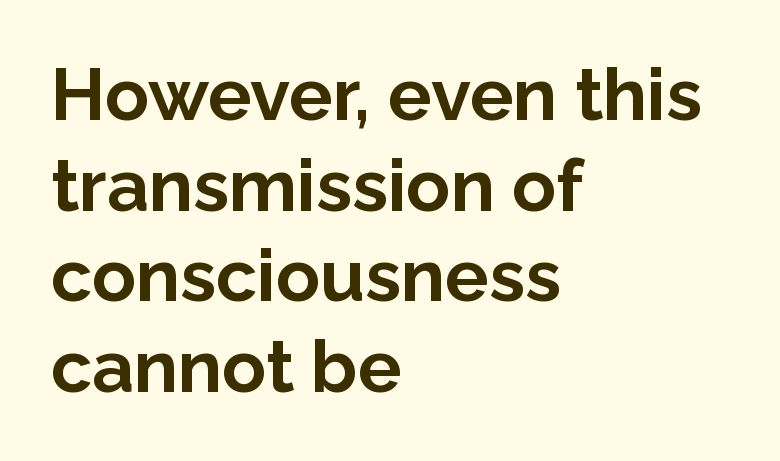
Q: Is the text bold? A: Yes.
Q: Is the text italic (slanted)? A: No, it is upright.
Q: Is the typeface a serif or a sans-serif typeface? A: Sans-serif.
Q: Is the text underlined? A: No.
Q: How is the paragraph aligned? A: Left-aligned.
Q: Is the spacing between letters normal or unusually wide? A: Normal.
Q: Width (condensed, normal, or wide)? A: Normal.
Q: Stroke contrast? A: Low.
Q: x-height? A: Medium.
Q: Monospaced? A: No.
